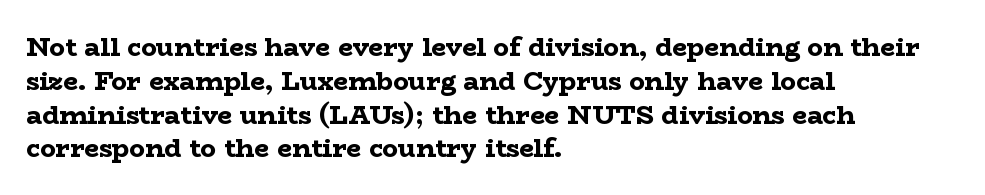
The image shows 26 px bold type, upright; set left-aligned, normal line spacing (1.3x), normal letter spacing, not underlined.
